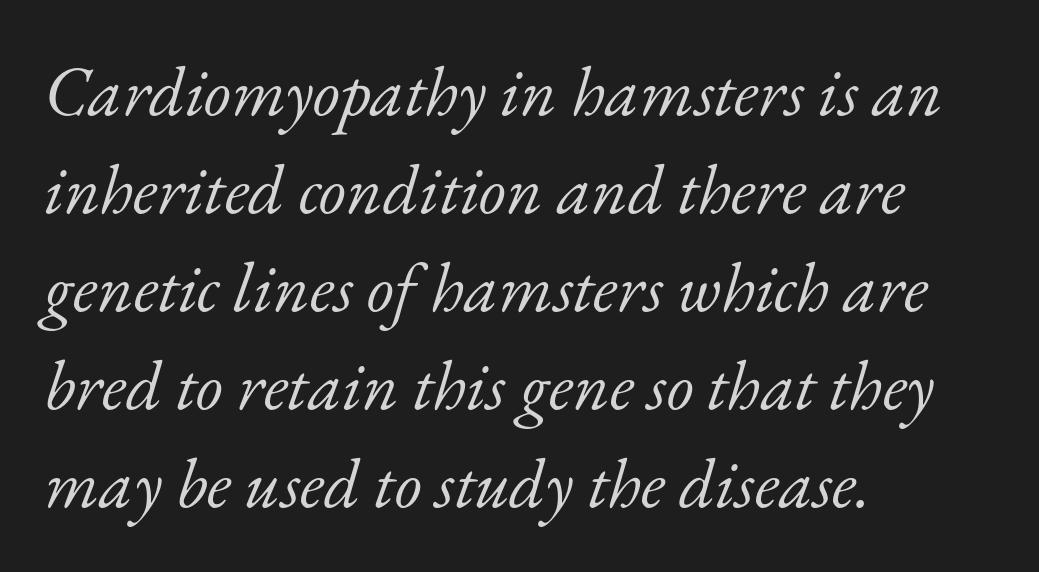
{"serif": "yes", "italic": "yes", "lean": "right", "slant_degrees": 17, "bold": "no", "weight": "light", "width": "normal", "stroke_contrast": "low", "x_height": "small", "monospaced": "no", "underline": "no", "align": "left", "line_spacing": "normal", "line_spacing_ratio": 1.4, "letter_spacing": "normal", "letter_spacing_em": 0.0, "glyph_px": 70}
